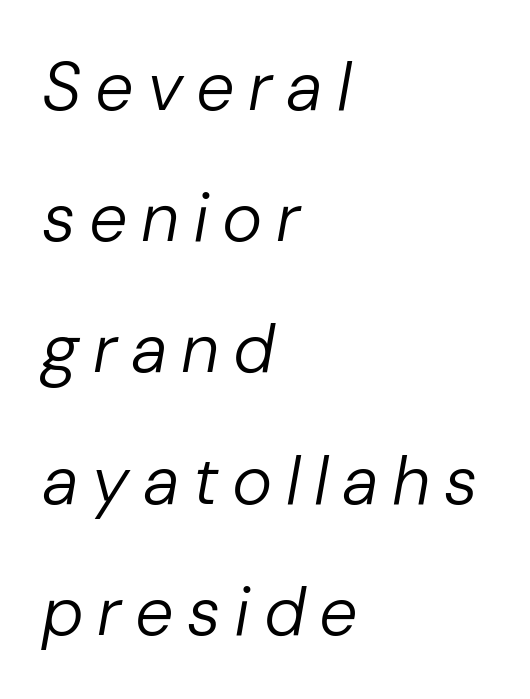
The image shows 68 px regular-weight type, italic (leaning right); set left-aligned, loose line spacing (1.93x), unusually wide letter spacing (+0.2 em), not underlined; low stroke contrast and a medium x-height.
